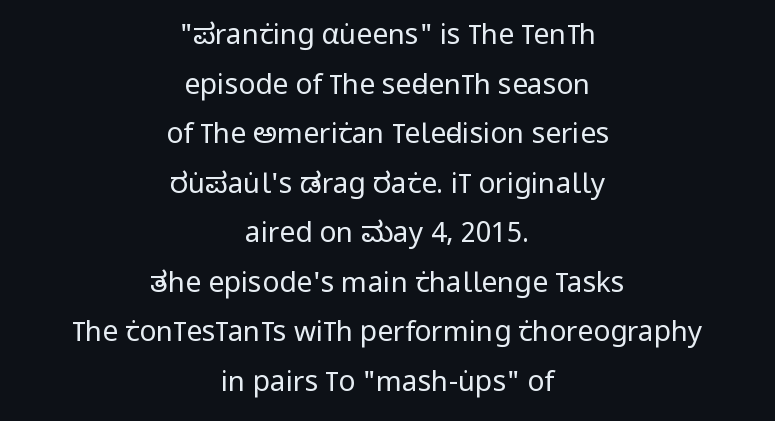
The image shows 28 px regular-weight, condensed sans-serif type, upright; set centered, line spacing 1.77x, normal letter spacing, not underlined; low stroke contrast and a large x-height.
